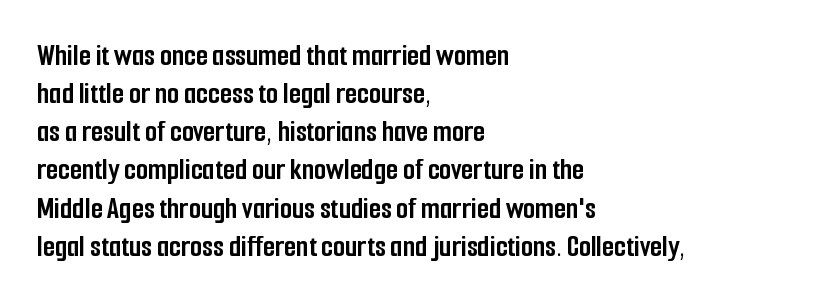
The image shows 31 px semibold, condensed sans-serif type, upright; set left-aligned, line spacing 1.23x, normal letter spacing, not underlined; low stroke contrast and a medium x-height.
